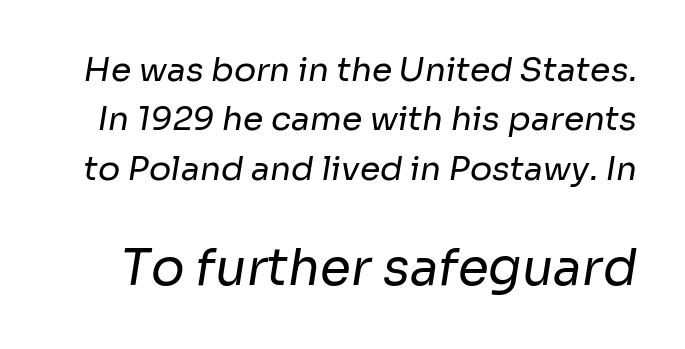
The image shows 50 px regular-weight sans-serif type; set normal line spacing (1.5x), normal letter spacing, not underlined; the second (bottom) block is 1.52x larger; low stroke contrast and a medium x-height.
